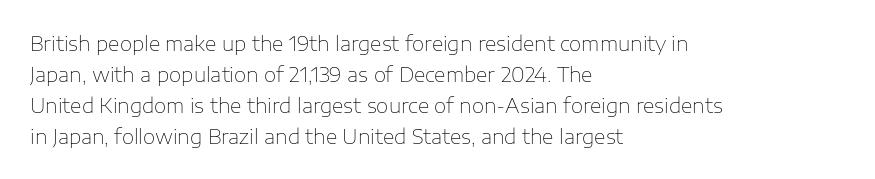
{"italic": "no", "bold": "no", "underline": "no", "align": "left", "line_spacing": "normal", "line_spacing_ratio": 1.55, "letter_spacing": "normal", "letter_spacing_em": 0.0, "glyph_px": 20}
